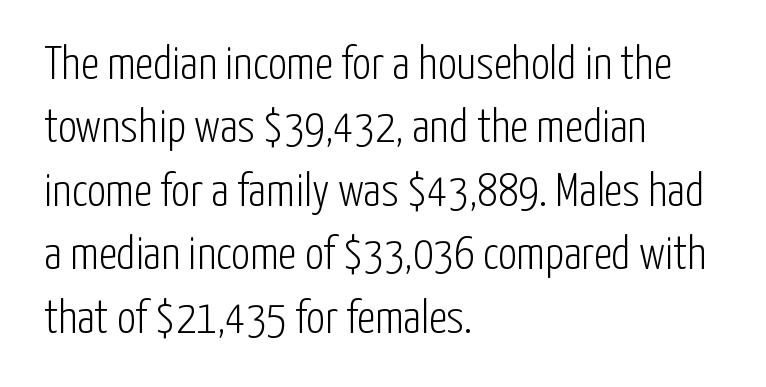
{"serif": "no", "italic": "no", "bold": "no", "weight": "light", "width": "condensed", "stroke_contrast": "low", "x_height": "medium", "monospaced": "no", "underline": "no", "align": "left", "line_spacing": "normal", "line_spacing_ratio": 1.35, "letter_spacing": "normal", "letter_spacing_em": 0.0, "glyph_px": 47}
